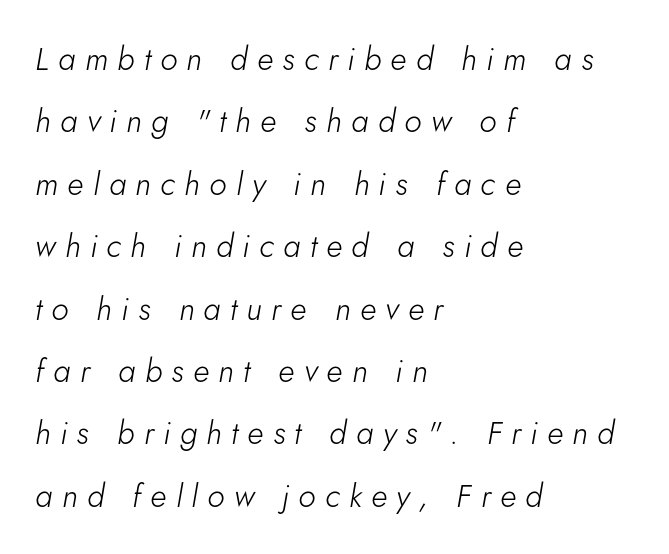
{"italic": "yes", "lean": "right", "slant_degrees": 5, "bold": "no", "weight": "light", "width": "normal", "stroke_contrast": "low", "x_height": "small", "monospaced": "no", "underline": "no", "align": "left", "line_spacing": "loose", "line_spacing_ratio": 1.95, "letter_spacing": "wide", "letter_spacing_em": 0.29, "glyph_px": 32}
